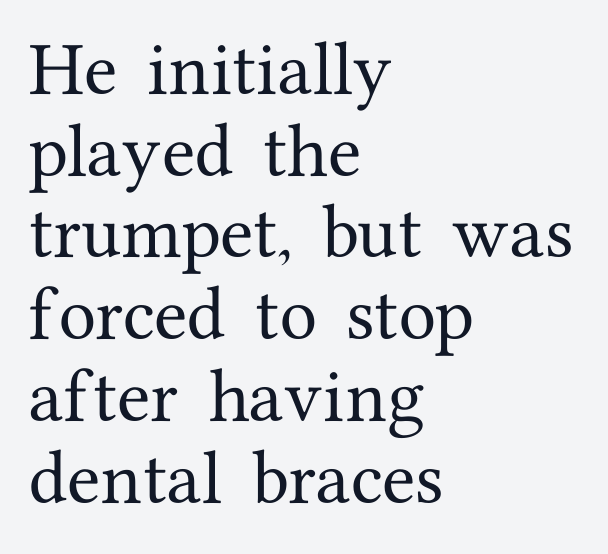
Q: Is the text italic (slanted)? A: No, it is upright.
Q: Is the typeface a serif or a sans-serif typeface? A: Serif.
Q: Is the text underlined? A: No.
Q: How is the paragraph aligned? A: Left-aligned.
Q: Is the spacing between letters normal or unusually wide? A: Normal.
Q: Is the spacing between lines tight, normal or loose? A: Normal.
Q: Width (condensed, normal, or wide)? A: Normal.
Q: Stroke contrast? A: Medium.
Q: x-height? A: Medium.
Q: Monospaced? A: No.
